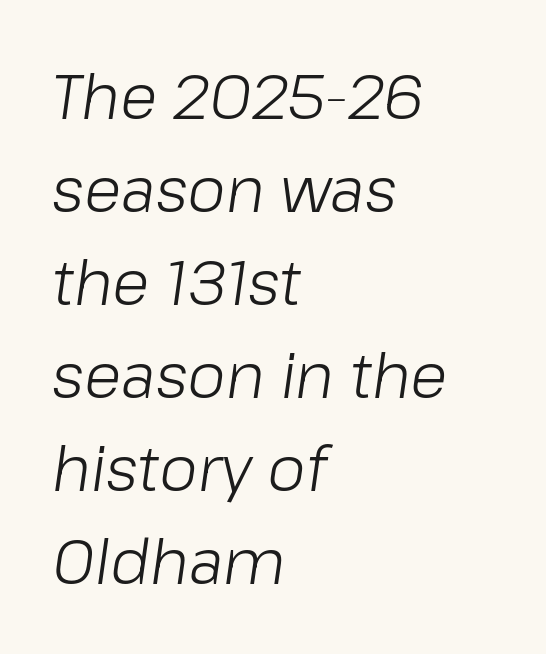
The image shows 62 px light type, italic (leaning right); set left-aligned, normal line spacing (1.5x), normal letter spacing, not underlined; low stroke contrast and a medium x-height.
